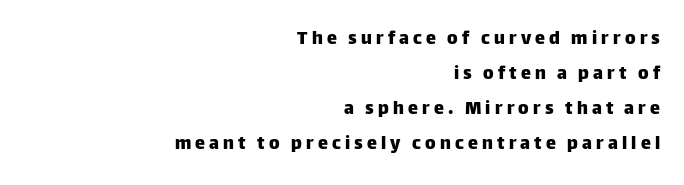
Caption: expanded tracking, letters set apart. Ordinary non-slanted type is in use. Reading down the block, your eye finds every line finishing at a fixed right position. The baseline area is clear.
